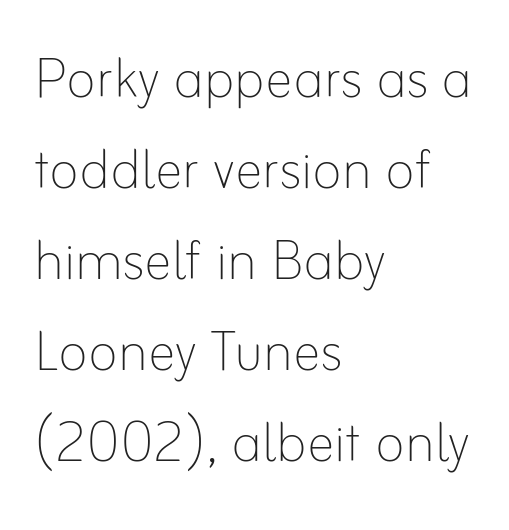
{"italic": "no", "bold": "no", "weight": "thin", "width": "normal", "stroke_contrast": "low", "x_height": "small", "monospaced": "no", "underline": "no", "align": "left", "line_spacing": "normal", "line_spacing_ratio": 1.3, "letter_spacing": "normal", "letter_spacing_em": 0.0, "glyph_px": 70}
